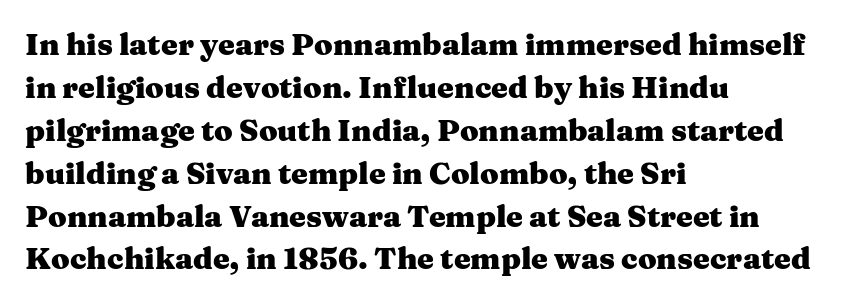
The image shows 30 px heavy, wide serif type, upright; set left-aligned, normal line spacing (1.43x), normal letter spacing, not underlined; medium stroke contrast and a medium x-height.
